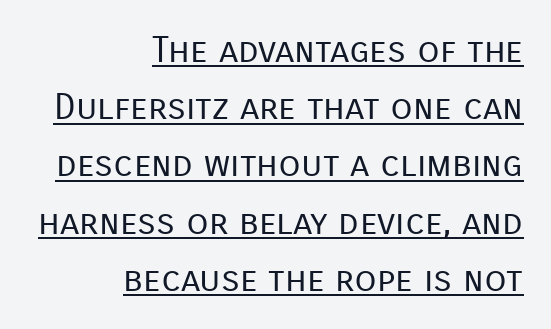
The image shows 36 px regular-weight sans-serif type, upright; set right-aligned, normal line spacing (1.59x), normal letter spacing, underlined; low stroke contrast and a medium x-height.
